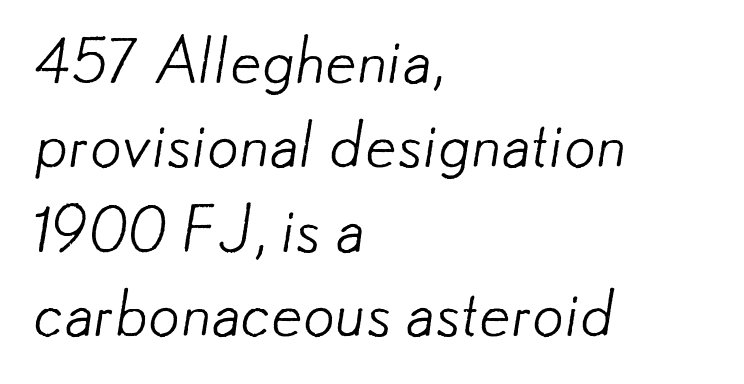
Q: Is the text bold? A: No.
Q: Is the typeface a serif or a sans-serif typeface? A: Sans-serif.
Q: Is the text underlined? A: No.
Q: How is the paragraph aligned? A: Left-aligned.
Q: Is the spacing between letters normal or unusually wide? A: Normal.
Q: Is the spacing between lines tight, normal or loose? A: Normal.
Q: Width (condensed, normal, or wide)? A: Normal.
Q: Stroke contrast? A: Low.
Q: x-height? A: Small.
Q: Monospaced? A: No.
